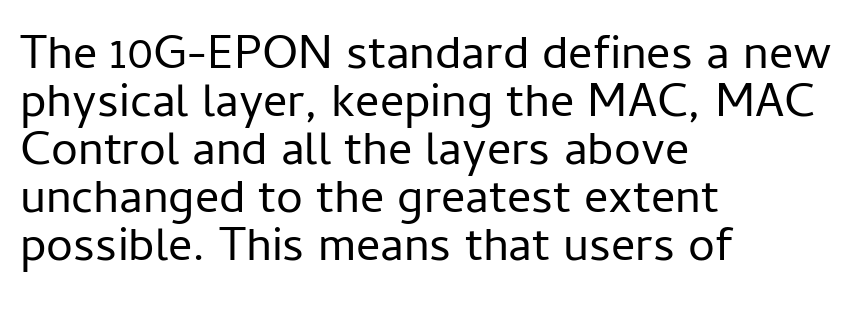
Q: Is the text bold? A: No.
Q: Is the text italic (slanted)? A: No, it is upright.
Q: Is the typeface a serif or a sans-serif typeface? A: Sans-serif.
Q: Is the text underlined? A: No.
Q: How is the paragraph aligned? A: Left-aligned.
Q: Is the spacing between letters normal or unusually wide? A: Normal.
Q: Is the spacing between lines tight, normal or loose? A: Tight.
Q: Width (condensed, normal, or wide)? A: Normal.
Q: Stroke contrast? A: Low.
Q: x-height? A: Medium.
Q: Monospaced? A: No.
